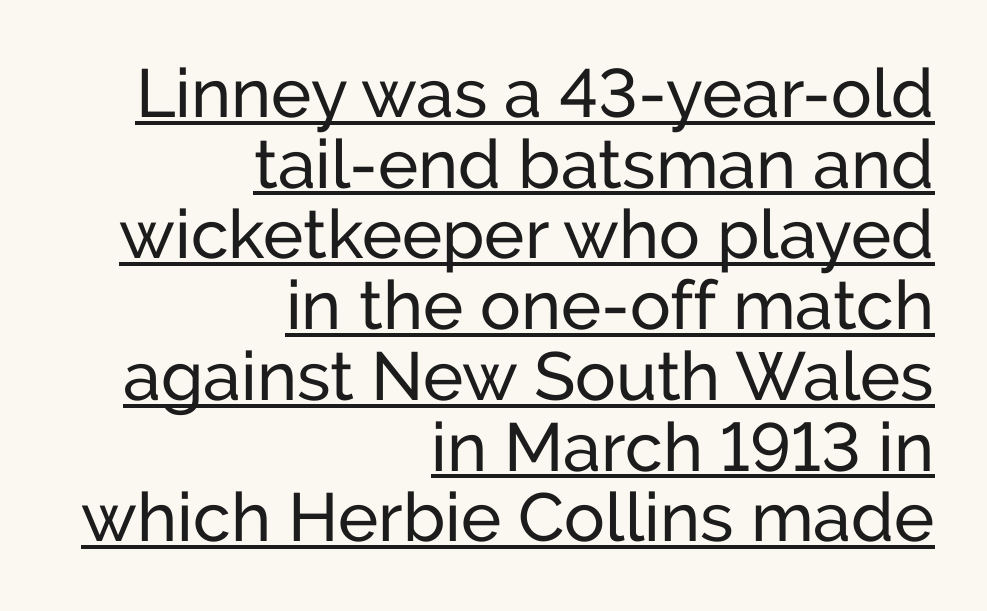
The typeface has the unassuming heft of standard copy or less. Proportional: the letters do not fall into vertical columns. What kind of face is this? One without serifs — a sans. Upright lettering throughout. The space between consecutive lines is stingy. Reading down the block, your eye finds every line finishing at a fixed right position.
